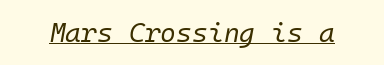
The image shows 27 px text type, italic (leaning right); set normal letter spacing, underlined.
